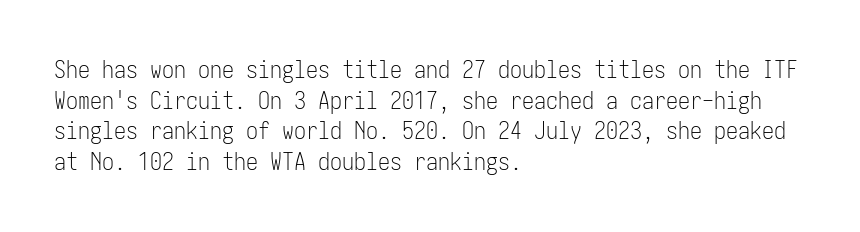
The image shows 24 px text type, upright; set left-aligned, normal line spacing (1.28x), normal letter spacing, not underlined.
